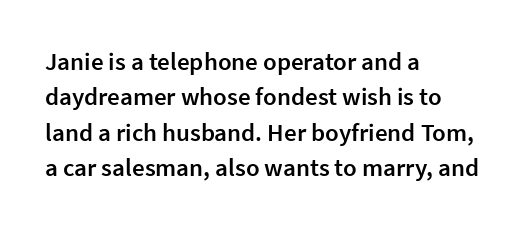
Q: Is the text bold? A: Semi-bold.
Q: Is the text italic (slanted)? A: No, it is upright.
Q: Is the text underlined? A: No.
Q: How is the paragraph aligned? A: Left-aligned.
Q: Is the spacing between letters normal or unusually wide? A: Normal.
Q: Is the spacing between lines tight, normal or loose? A: Normal.
